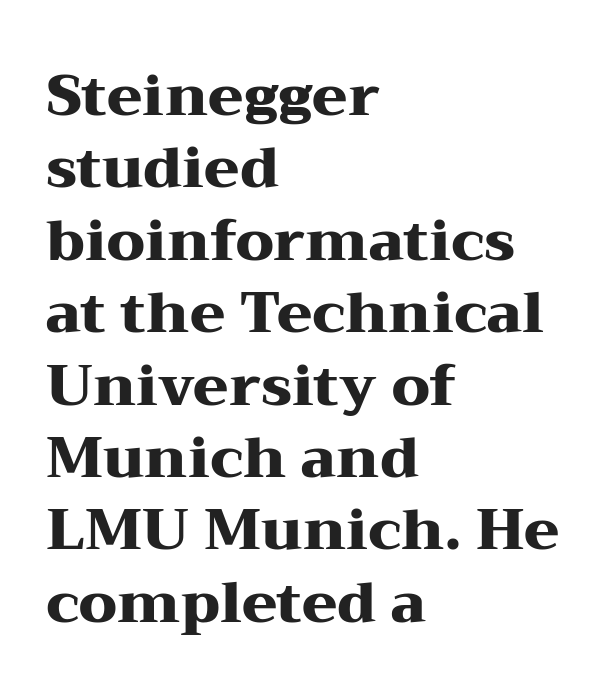
The image shows 57 px heavy, wide serif type, upright; set left-aligned, normal line spacing (1.27x), normal letter spacing, not underlined; medium stroke contrast and a medium x-height.
